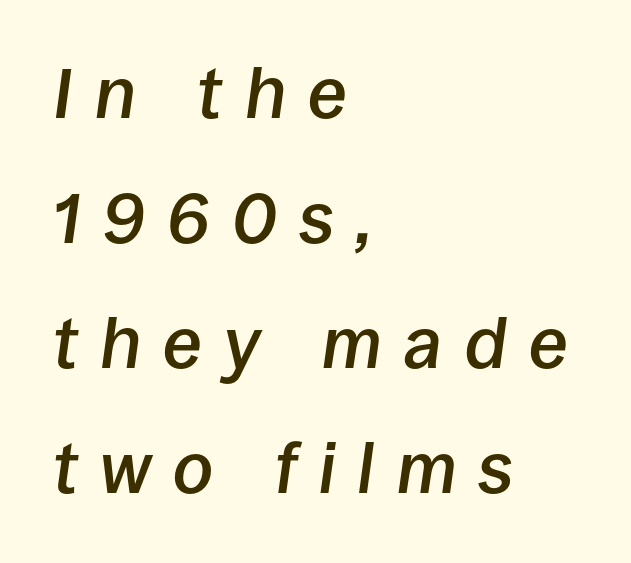
{"italic": "yes", "lean": "right", "slant_degrees": 8, "bold": "semi", "weight": "semibold", "width": "normal", "stroke_contrast": "low", "x_height": "large", "monospaced": "no", "underline": "no", "align": "left", "line_spacing_ratio": 1.76, "letter_spacing": "wide", "letter_spacing_em": 0.31, "glyph_px": 71}
